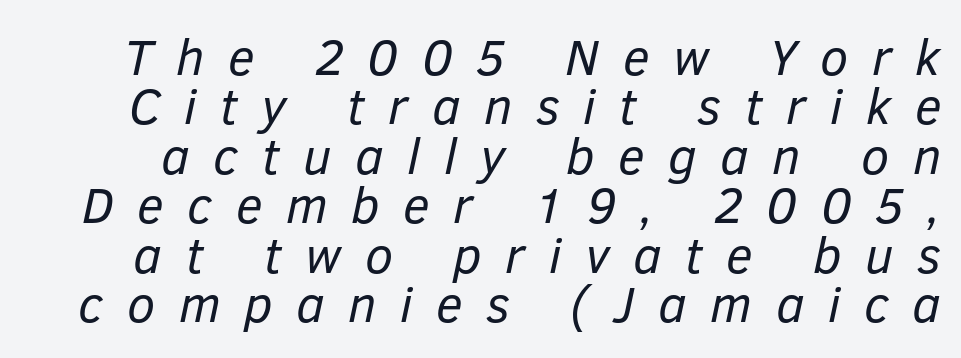
The image shows 51 px regular-weight type, italic (leaning right); set tight line spacing (0.97x), unusually wide letter spacing (+0.46 em), not underlined; low stroke contrast and a medium x-height.
